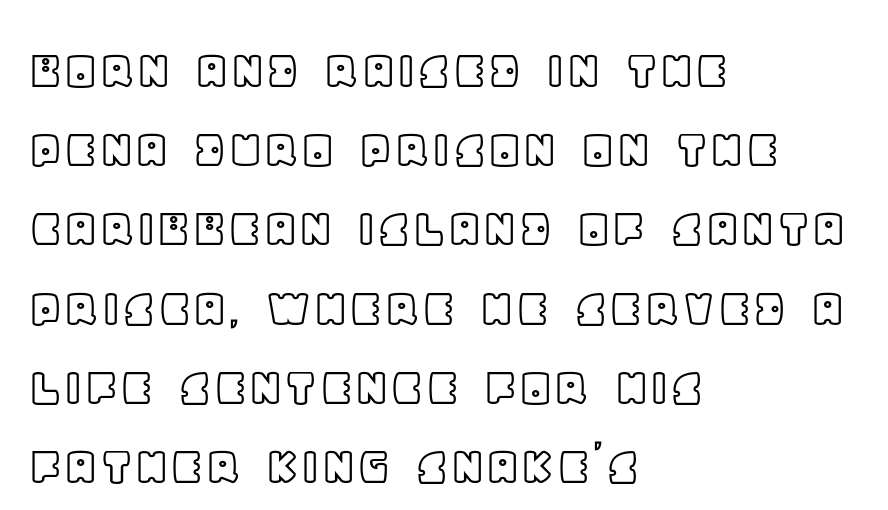
Q: Is the text italic (slanted)? A: No, it is upright.
Q: Is the text underlined? A: No.
Q: How is the paragraph aligned? A: Left-aligned.
Q: Is the spacing between letters normal or unusually wide? A: Normal.
Q: Is the spacing between lines tight, normal or loose? A: Normal.
Q: Width (condensed, normal, or wide)? A: Normal.
Q: x-height? A: Large.
Q: Monospaced? A: No.
